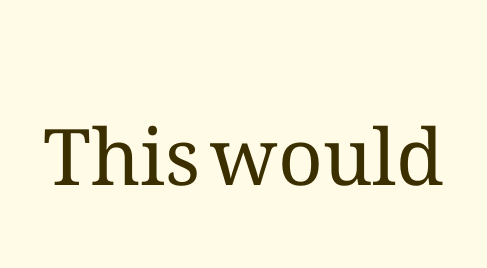
Q: Is the text bold? A: No.
Q: Is the text italic (slanted)? A: No, it is upright.
Q: Is the text underlined? A: No.
Q: Is the spacing between letters normal or unusually wide? A: Normal.
Q: Width (condensed, normal, or wide)? A: Normal.
Q: Stroke contrast? A: Medium.
Q: x-height? A: Medium.
Q: Monospaced? A: No.
